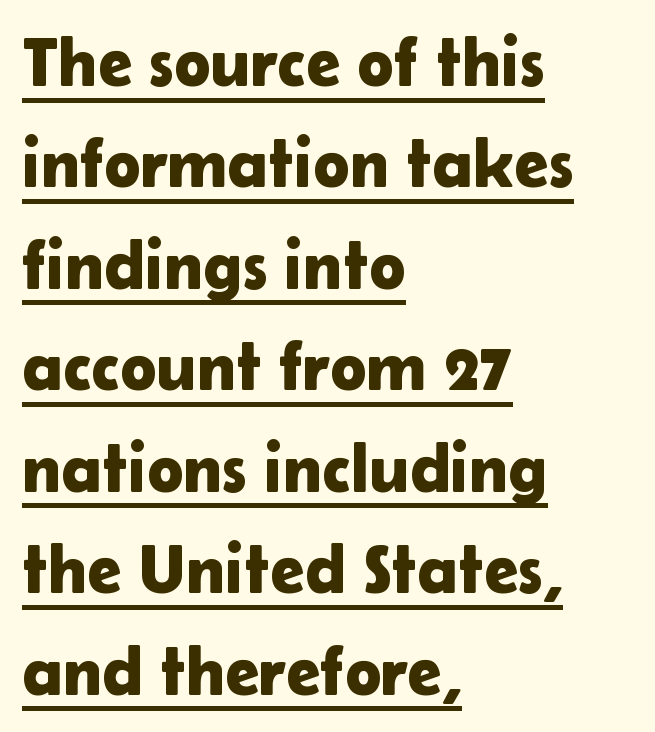
The image shows 69 px sans-serif type, upright; set left-aligned, normal line spacing (1.47x), normal letter spacing, underlined; low stroke contrast and a medium x-height.
